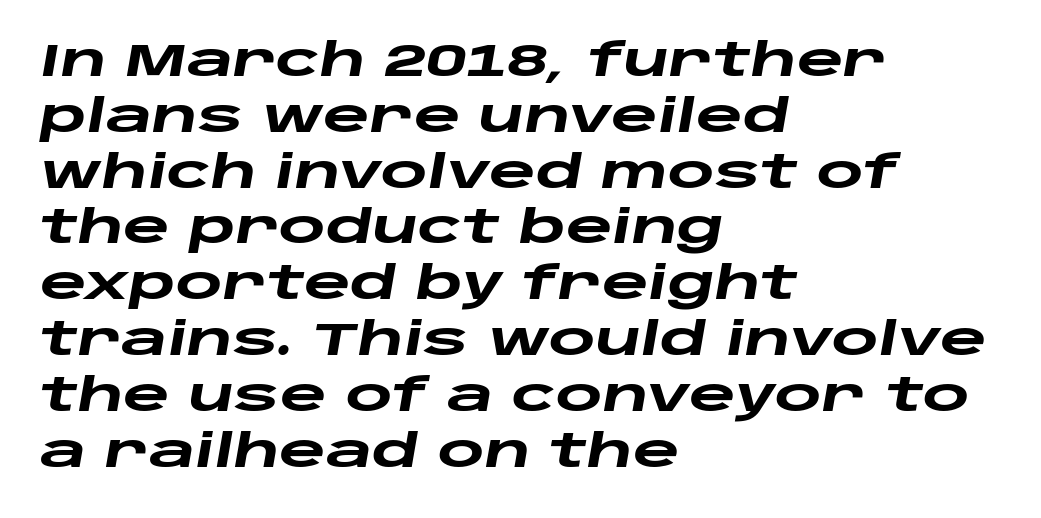
A clean baseline with only descenders dipping below it. The face used here is proportionally spaced, like ordinary book or web type. The axis of the letterforms is tilted away from vertical. The face used here is rendered with its standard letterfit. The passage shown is emphatically bold. The lines are quadded left.
